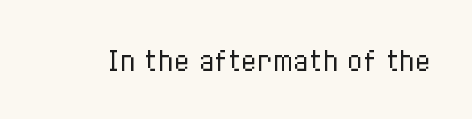
A roman cut, with each character standing at attention. Decoration check: the copy has no underline. The gaps between neighbouring characters are ordinary and unremarkable. Bold? No — there's no thickening of the strokes.
